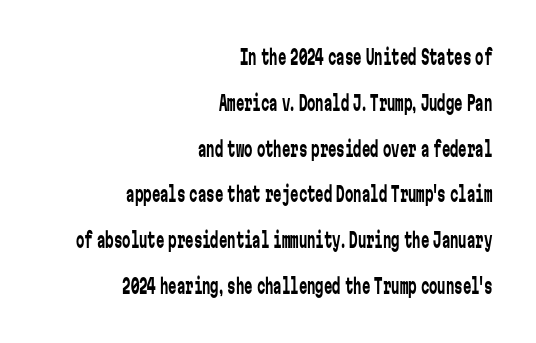
{"italic": "no", "bold": "no", "underline": "no", "align": "right", "line_spacing": "loose", "line_spacing_ratio": 2.18, "letter_spacing": "normal", "letter_spacing_em": 0.0, "glyph_px": 21}
